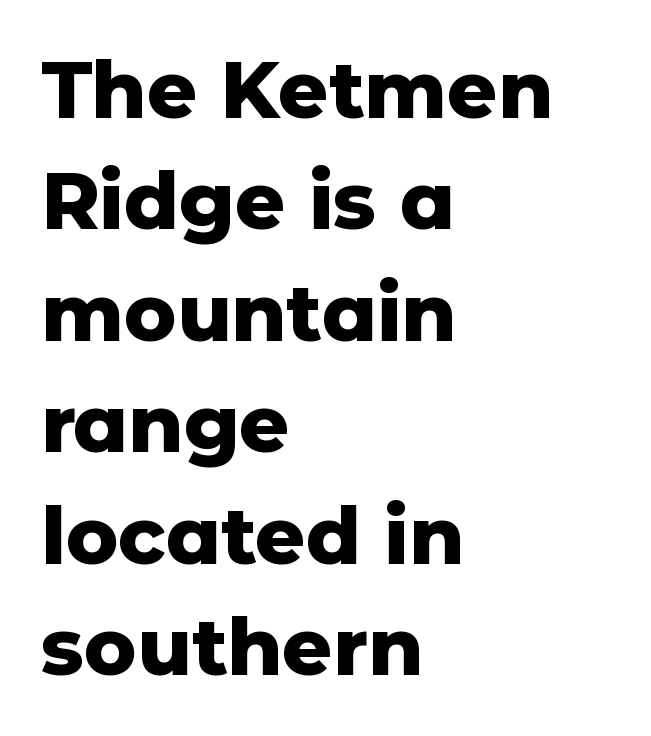
Spacing between characters is what you'd get straight out of the box. Layout note: lines flush left. Type without underlining. Looks like regular typesetting: each glyph gets only the width it needs.
